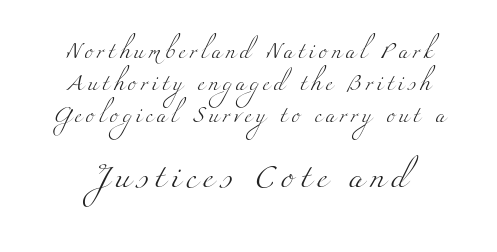
Q: Is the text bold? A: No.
Q: Is the text underlined? A: No.
Q: How is the paragraph aligned? A: Centered.
Q: Is the spacing between letters normal or unusually wide? A: Unusually wide.
Q: Is the spacing between lines tight, normal or loose? A: Loose.
Q: Which block of text is set in a larger size, the first (top) or the second (bottom)? A: The second (bottom) one.
